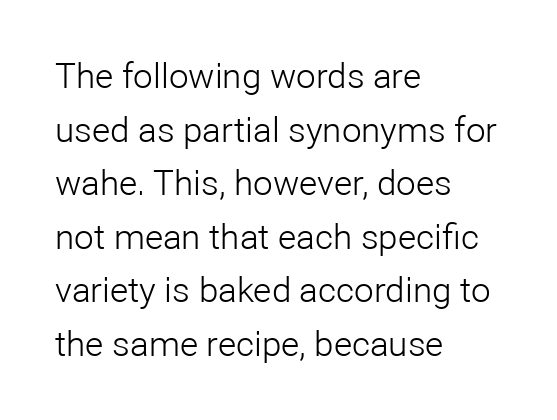
Q: Is the text bold? A: No.
Q: Is the text italic (slanted)? A: No, it is upright.
Q: Is the typeface a serif or a sans-serif typeface? A: Sans-serif.
Q: Is the text underlined? A: No.
Q: How is the paragraph aligned? A: Left-aligned.
Q: Is the spacing between letters normal or unusually wide? A: Normal.
Q: Is the spacing between lines tight, normal or loose? A: Normal.
Q: Width (condensed, normal, or wide)? A: Normal.
Q: Stroke contrast? A: Low.
Q: x-height? A: Medium.
Q: Monospaced? A: No.
